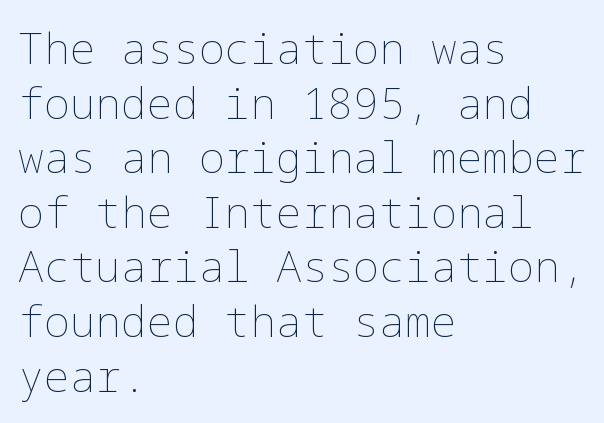
Underlining? Definitely not there. Ink coverage per letter is moderate at most. Compared with typical body copy, the letter spacing here is the same. The passage is arranged the way most books set body copy — flush left. The space between consecutive lines is moderate.
